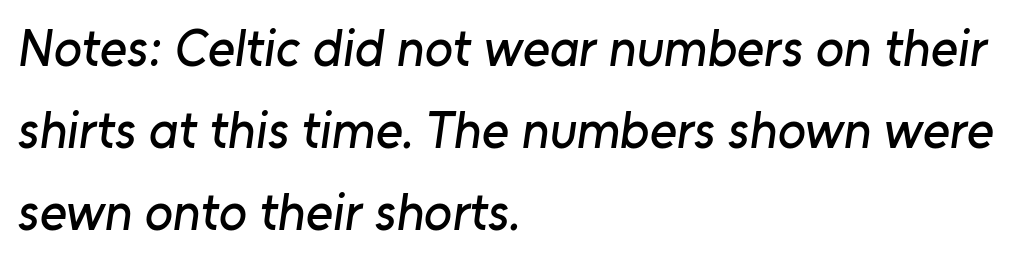
Q: Is the typeface a serif or a sans-serif typeface? A: Sans-serif.
Q: Is the text underlined? A: No.
Q: How is the paragraph aligned? A: Left-aligned.
Q: Is the spacing between letters normal or unusually wide? A: Normal.
Q: Is the spacing between lines tight, normal or loose? A: Normal.
Q: Width (condensed, normal, or wide)? A: Normal.
Q: Stroke contrast? A: Low.
Q: x-height? A: Medium.
Q: Monospaced? A: No.
